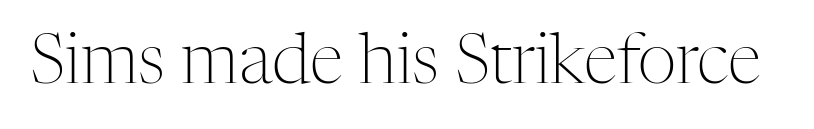
Each letter keeps its own natural width here, so spacing adapts to shape. Each stroke keeps to a modest, everyday thickness or less. The glyphs are unaccompanied by any horizontal stroke below them. A serif font was chosen for this passage. Italic? Not at all — the glyphs are vertical. Letter spacing: default.
